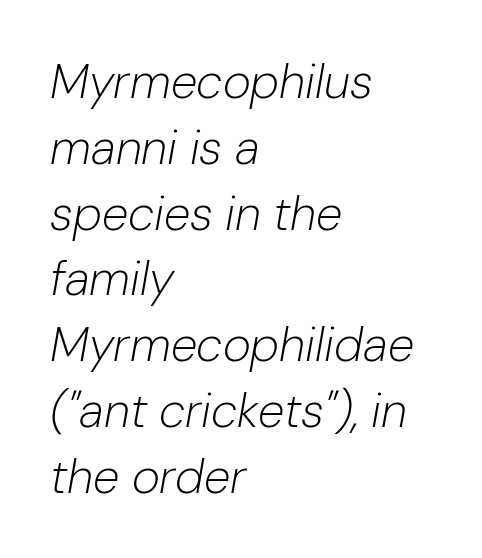
{"italic": "yes", "lean": "right", "slant_degrees": 10, "bold": "no", "weight": "light", "width": "normal", "stroke_contrast": "low", "x_height": "medium", "monospaced": "no", "underline": "no", "align": "left", "line_spacing": "normal", "line_spacing_ratio": 1.37, "letter_spacing": "normal", "letter_spacing_em": 0.0, "glyph_px": 48}
